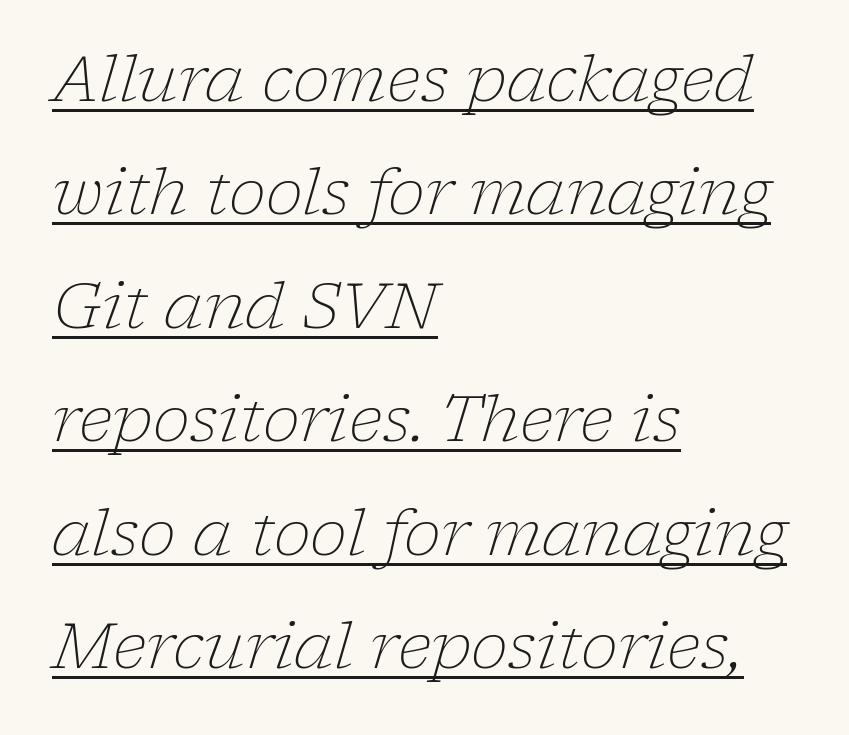
The image shows 63 px light serif type, italic (leaning right); set left-aligned, line spacing 1.8x, normal letter spacing, underlined; low stroke contrast and a medium x-height.
